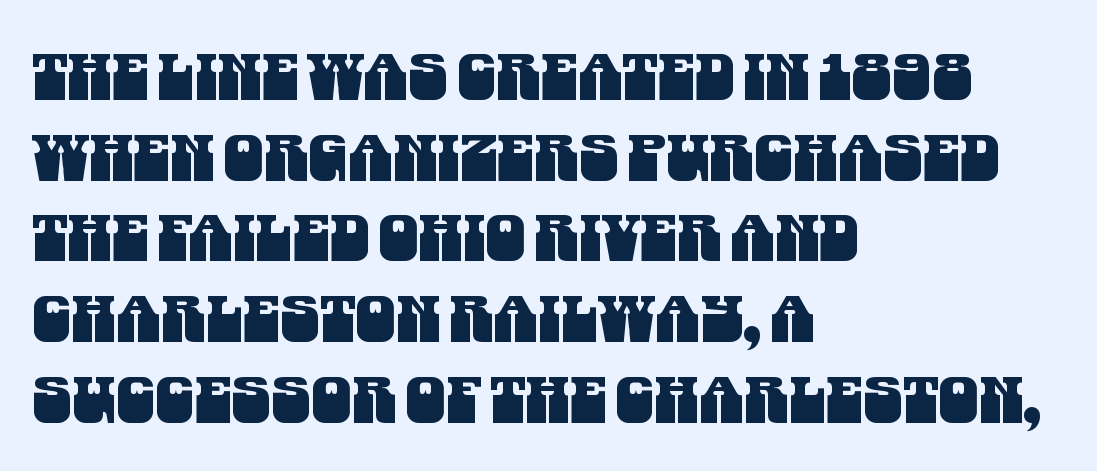
{"serif": "no", "width": "condensed", "stroke_contrast": "medium", "x_height": "large", "monospaced": "no", "underline": "no", "align": "left", "line_spacing": "normal", "line_spacing_ratio": 1.26, "letter_spacing": "normal", "letter_spacing_em": 0.0, "glyph_px": 64}
